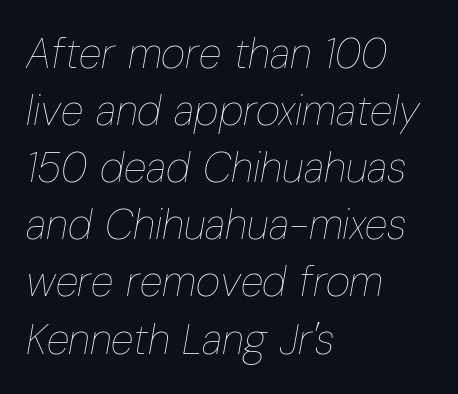
Q: Is the text bold? A: No.
Q: Is the text italic (slanted)? A: Yes, it leans right by about 10 degrees.
Q: Is the text underlined? A: No.
Q: How is the paragraph aligned? A: Left-aligned.
Q: Is the spacing between letters normal or unusually wide? A: Normal.
Q: Is the spacing between lines tight, normal or loose? A: Normal.
Q: Width (condensed, normal, or wide)? A: Condensed.
Q: Stroke contrast? A: Low.
Q: x-height? A: Medium.
Q: Monospaced? A: No.
